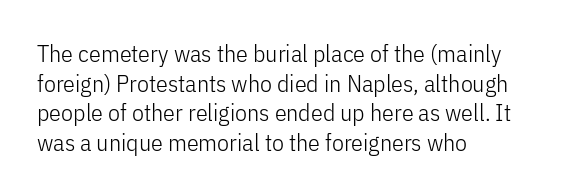
The image shows 24 px text type, upright; set left-aligned, line spacing 1.23x, normal letter spacing, not underlined.
